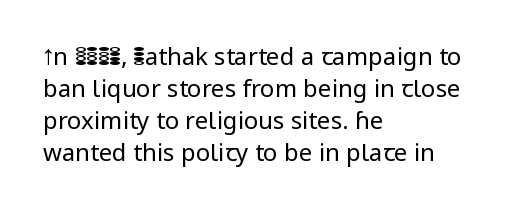
The strip under each line holds only bare page. You could call the tracking neutral — neither tight nor loose. Where is the straight margin? On the left. Upright lettering throughout. The weight tops out at a normal text grade.
